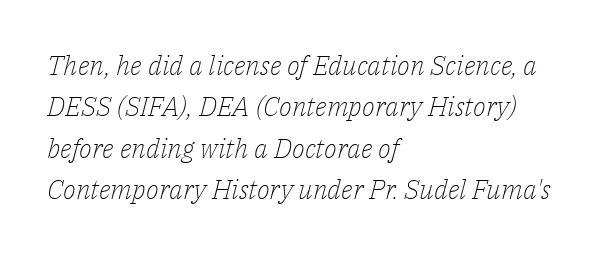
Q: Is the text bold? A: No.
Q: Is the text italic (slanted)? A: Yes, it leans right by about 14 degrees.
Q: Is the text underlined? A: No.
Q: How is the paragraph aligned? A: Left-aligned.
Q: Is the spacing between letters normal or unusually wide? A: Normal.
Q: Is the spacing between lines tight, normal or loose? A: Normal.
